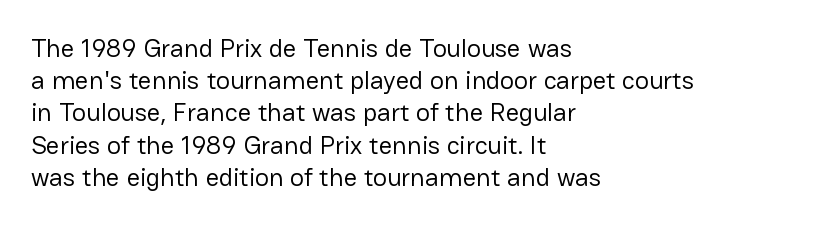
No letter is thick-stroked: the sample isn't bold. The lettering stays uniformly vertical, giving the passage a roman look. This sample uses plain, unmodified letter spacing. These lines stack with their left ends in a neat column. The gap between lines stays unmarked.
